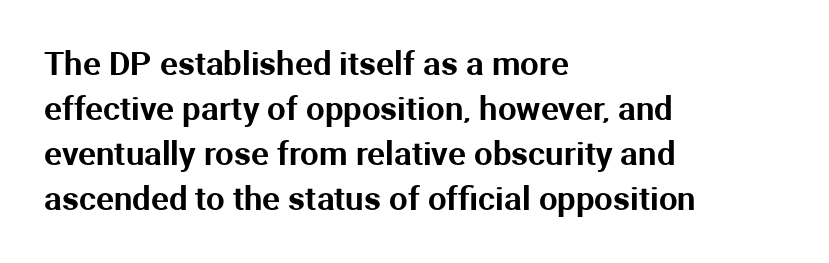
Notice how the stems are strictly vertical — no italics here. The typesetter chose a ragged-right arrangement here. The gap between lines stays unmarked. Nope, no serifs anywhere on these letters.
